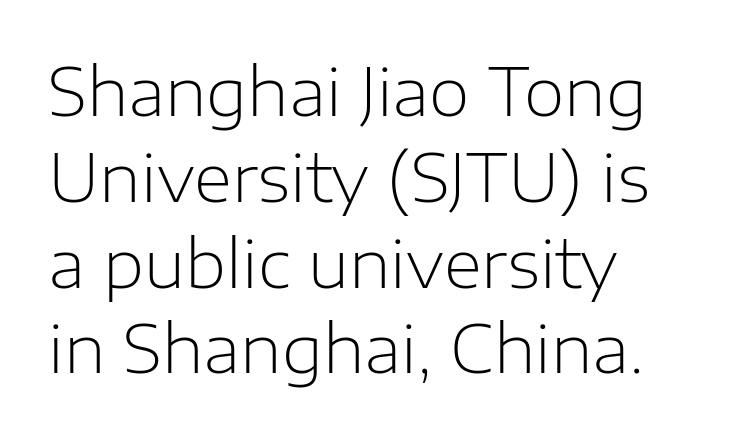
Where is the straight margin? On the left. Looks like regular typesetting: each glyph gets only the width it needs. Quick note: not italic, upright. A quiet, ordinary-to-light weight characterises the typeface.
